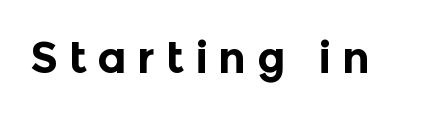
Q: Is the text bold? A: Yes.
Q: Is the text italic (slanted)? A: No, it is upright.
Q: Is the typeface a serif or a sans-serif typeface? A: Sans-serif.
Q: Is the text underlined? A: No.
Q: Is the spacing between letters normal or unusually wide? A: Unusually wide.
Q: Width (condensed, normal, or wide)? A: Normal.
Q: x-height? A: Medium.
Q: Monospaced? A: No.
